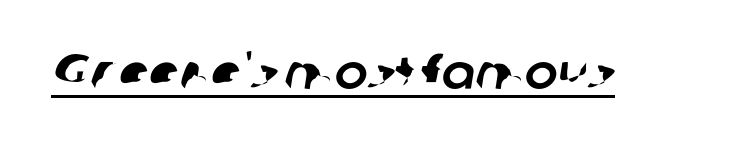
{"serif": "no", "width": "normal", "stroke_contrast": "low", "x_height": "medium", "monospaced": "no", "underline": "yes", "letter_spacing": "normal", "letter_spacing_em": 0.0, "glyph_px": 49}
